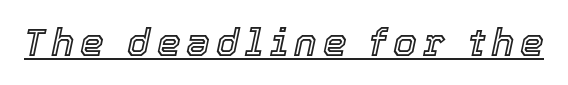
The image shows 38 px text type, italic (leaning right); set underlined; a medium x-height.
